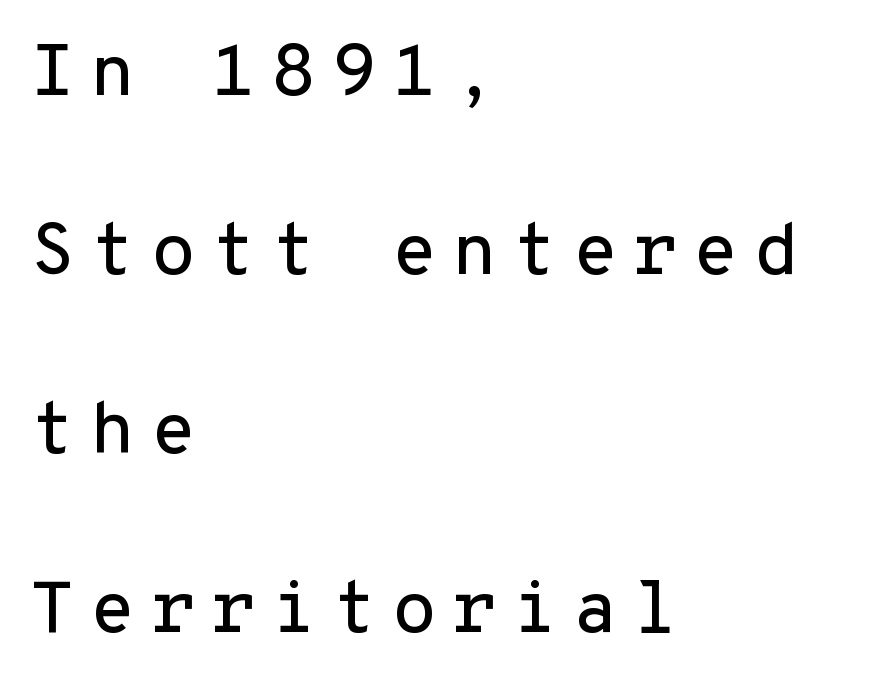
{"serif": "no", "italic": "no", "width": "normal", "stroke_contrast": "low", "x_height": "medium", "monospaced": "yes", "underline": "no", "align": "left", "line_spacing": "loose", "line_spacing_ratio": 2.45, "letter_spacing": "wide", "letter_spacing_em": 0.21, "glyph_px": 73}
